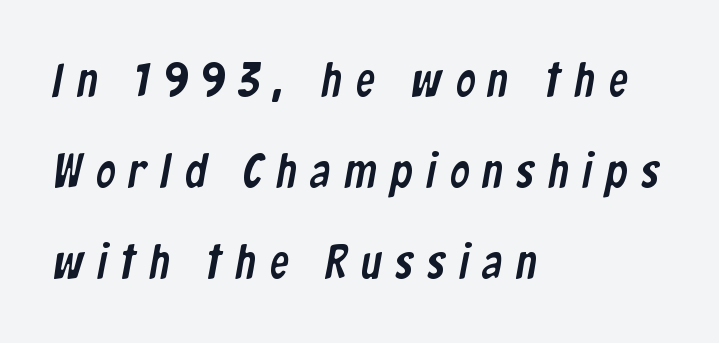
The rendering uses natural spacing where letterforms have individual widths. The setting favours the left margin, as ordinary paragraphs usually do. Bare-footed words on every line. You could fit nearly another row in the gap between these rows. Honestly, the letter spacing is so wide it's the main thing you notice.
